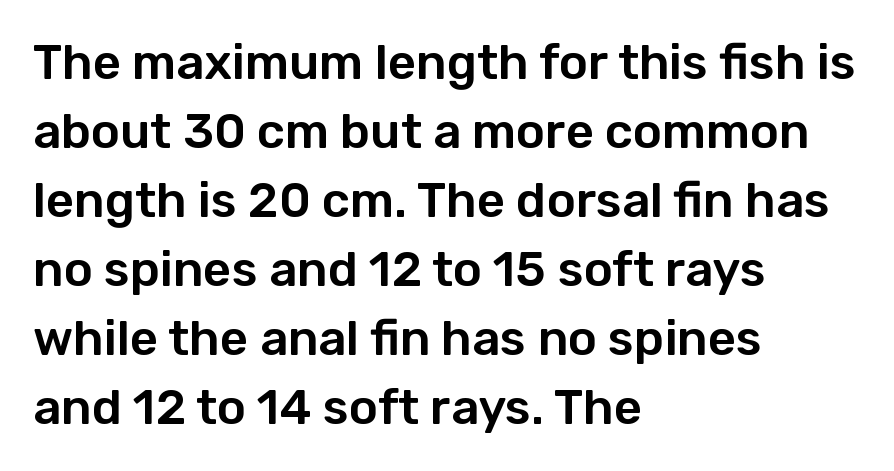
Q: Is the text italic (slanted)? A: No, it is upright.
Q: Is the typeface a serif or a sans-serif typeface? A: Sans-serif.
Q: Is the text underlined? A: No.
Q: How is the paragraph aligned? A: Left-aligned.
Q: Is the spacing between letters normal or unusually wide? A: Normal.
Q: Is the spacing between lines tight, normal or loose? A: Normal.
Q: Width (condensed, normal, or wide)? A: Normal.
Q: Stroke contrast? A: Low.
Q: x-height? A: Medium.
Q: Monospaced? A: No.
